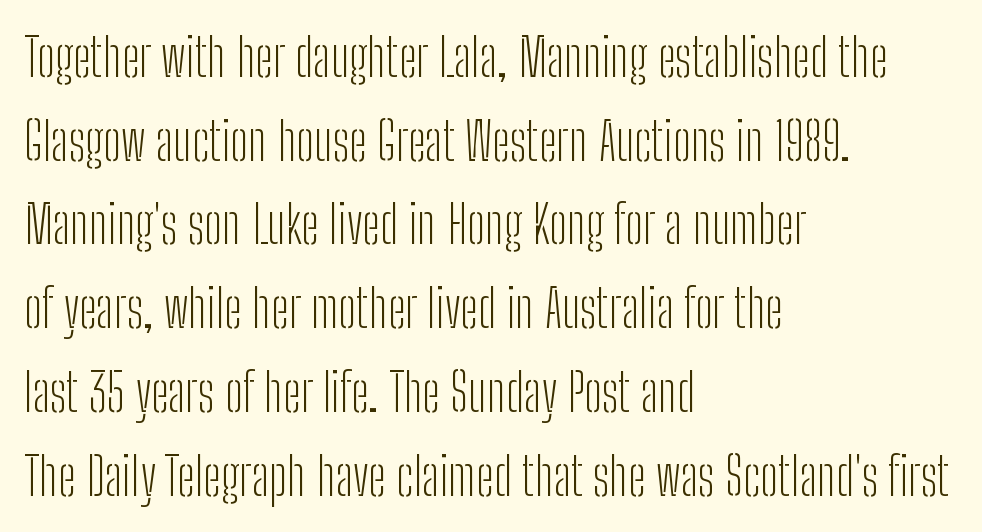
Q: Is the text bold? A: No.
Q: Is the text italic (slanted)? A: No, it is upright.
Q: Is the typeface a serif or a sans-serif typeface? A: Sans-serif.
Q: Is the text underlined? A: No.
Q: How is the paragraph aligned? A: Left-aligned.
Q: Is the spacing between letters normal or unusually wide? A: Normal.
Q: Is the spacing between lines tight, normal or loose? A: Normal.
Q: Width (condensed, normal, or wide)? A: Condensed.
Q: Stroke contrast? A: Low.
Q: x-height? A: Medium.
Q: Monospaced? A: No.
